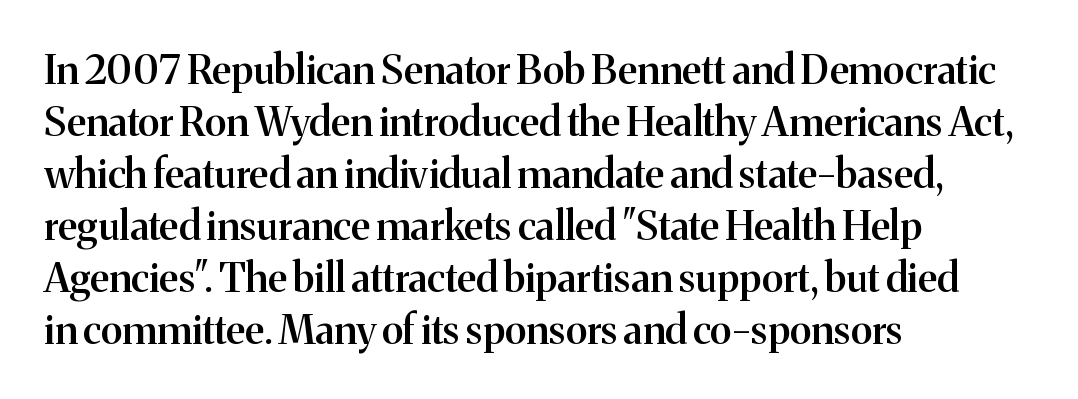
{"serif": "yes", "italic": "no", "bold": "semi", "weight": "semibold", "width": "normal", "stroke_contrast": "medium", "x_height": "medium", "monospaced": "no", "underline": "no", "align": "left", "line_spacing": "normal", "line_spacing_ratio": 1.3, "letter_spacing": "normal", "letter_spacing_em": 0.0, "glyph_px": 40}
